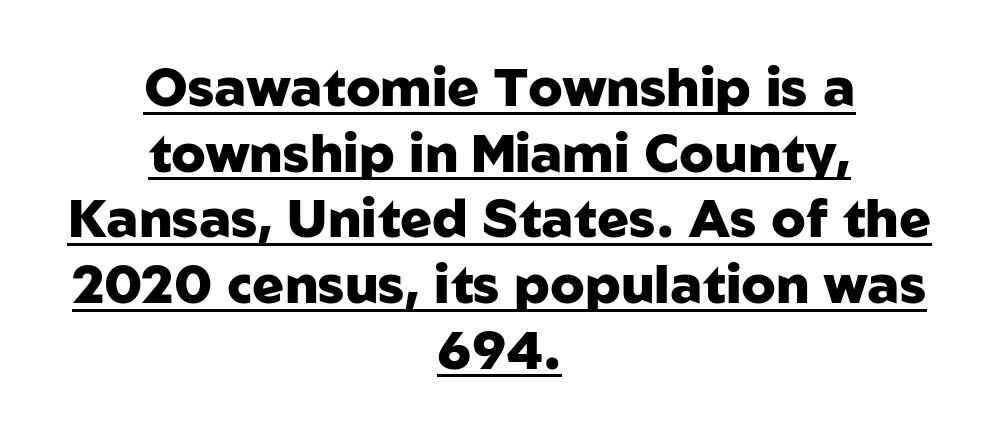
{"serif": "no", "italic": "no", "bold": "yes", "weight": "heavy", "width": "normal", "stroke_contrast": "low", "x_height": "medium", "monospaced": "no", "underline": "yes", "align": "center", "line_spacing_ratio": 1.24, "letter_spacing": "normal", "letter_spacing_em": 0.0, "glyph_px": 53}
